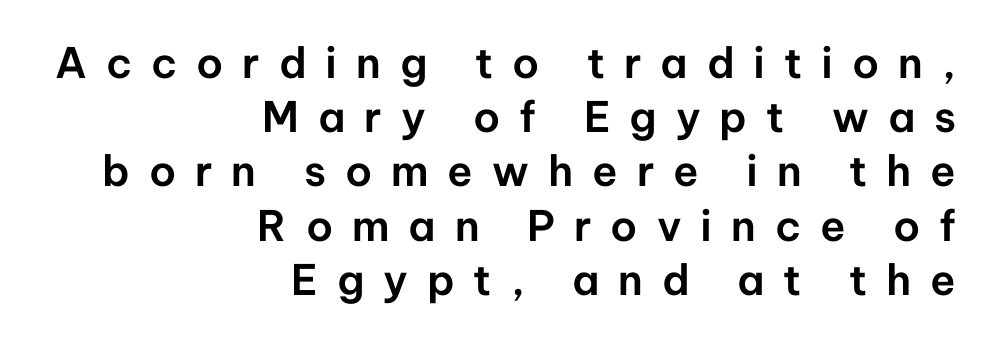
{"serif": "no", "italic": "no", "width": "normal", "stroke_contrast": "low", "x_height": "medium", "monospaced": "no", "underline": "no", "align": "right", "line_spacing": "normal", "line_spacing_ratio": 1.29, "letter_spacing": "wide", "letter_spacing_em": 0.45, "glyph_px": 42}
